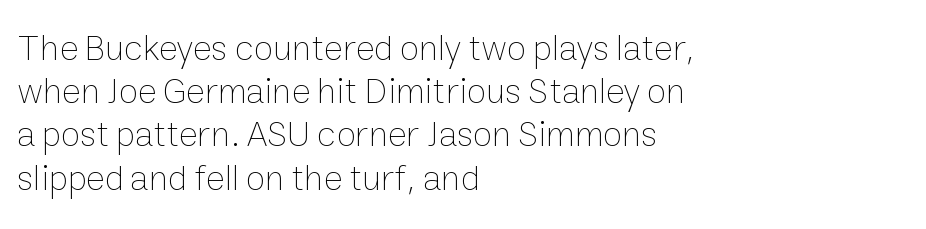
The image shows 36 px thin type, upright; set left-aligned, line spacing 1.2x, normal letter spacing, not underlined; low stroke contrast and a medium x-height.
